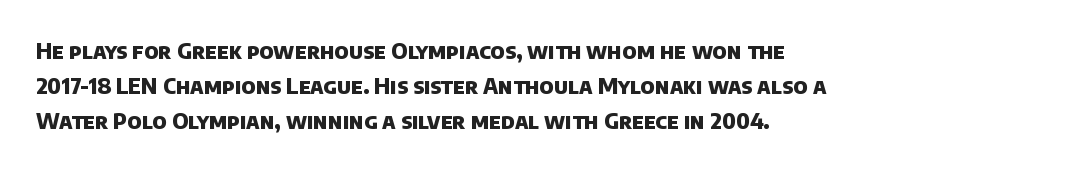
A student would call this left alignment; a typographer would say flush left, rag right. Regular leading. Compared with an ordinary text face, these strokes are far heavier — a full bold. Each word holds together tightly as a unit, with standard inter-letter gaps.
